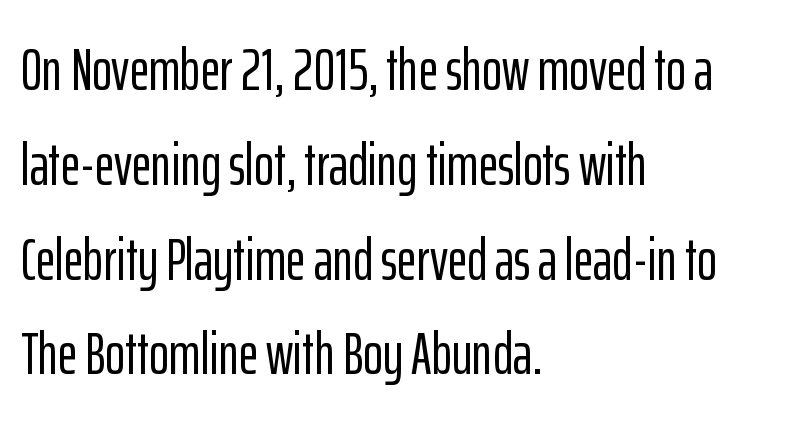
The image shows 60 px condensed sans-serif type, upright; set left-aligned, normal line spacing (1.58x), normal letter spacing, not underlined; low stroke contrast and a medium x-height.
